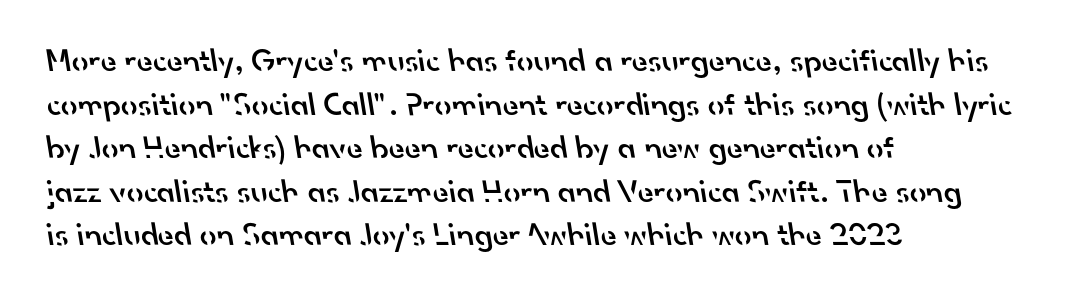
{"serif": "no", "bold": "semi", "weight": "semibold", "width": "normal", "stroke_contrast": "low", "x_height": "small", "monospaced": "no", "underline": "no", "align": "left", "line_spacing": "normal", "line_spacing_ratio": 1.32, "letter_spacing": "normal", "letter_spacing_em": 0.0, "glyph_px": 33}
